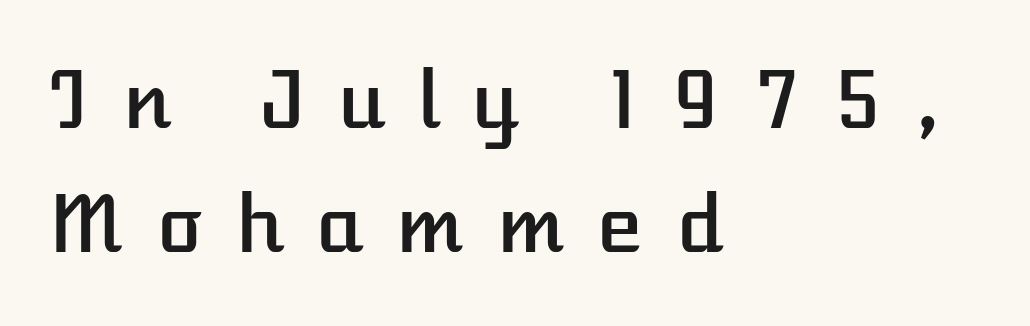
This rendering widens character spacing well past its baseline value. The designer left line spacing at the default. Underlining? Definitely not there. Every stem runs plumb, perpendicular to the baseline. Is this a fixed-width face? No — the glyphs have proportional, varying widths.
